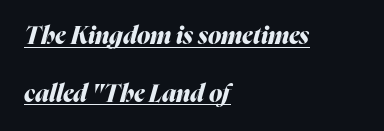
Q: Is the text bold? A: Yes.
Q: Is the text italic (slanted)? A: Yes, it leans right by about 16 degrees.
Q: Is the text underlined? A: Yes.
Q: How is the paragraph aligned? A: Left-aligned.
Q: Is the spacing between letters normal or unusually wide? A: Normal.
Q: Is the spacing between lines tight, normal or loose? A: Loose.
